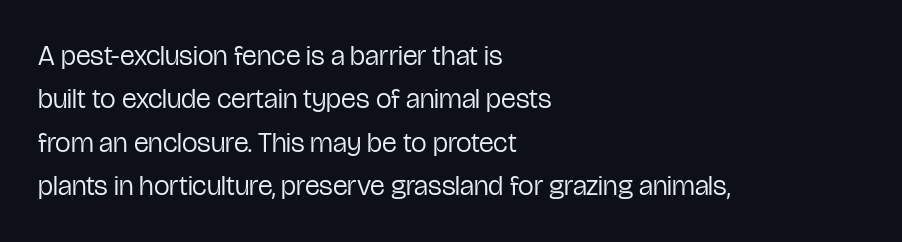
{"serif": "no", "italic": "no", "bold": "no", "weight": "regular", "width": "condensed", "stroke_contrast": "low", "x_height": "medium", "monospaced": "no", "underline": "no", "align": "left", "line_spacing": "normal", "line_spacing_ratio": 1.55, "letter_spacing": "normal", "letter_spacing_em": 0.0, "glyph_px": 28}
